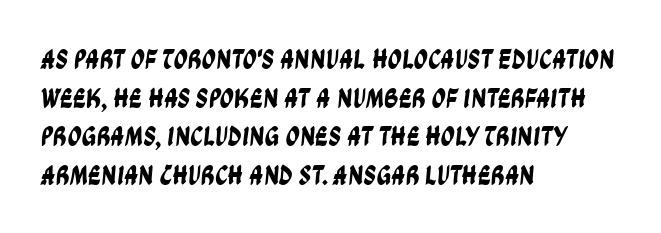
Honestly, there is no underline to notice here at all. The ragged edge is on the right, which tells us the setting is flush left. The gaps between neighbouring characters are ordinary and unremarkable. A typesetter would call this leading conventional body-copy spacing.
